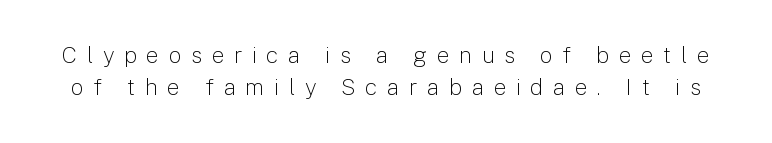
{"italic": "no", "bold": "no", "underline": "no", "line_spacing": "normal", "line_spacing_ratio": 1.41, "letter_spacing": "wide", "letter_spacing_em": 0.41, "glyph_px": 23}
